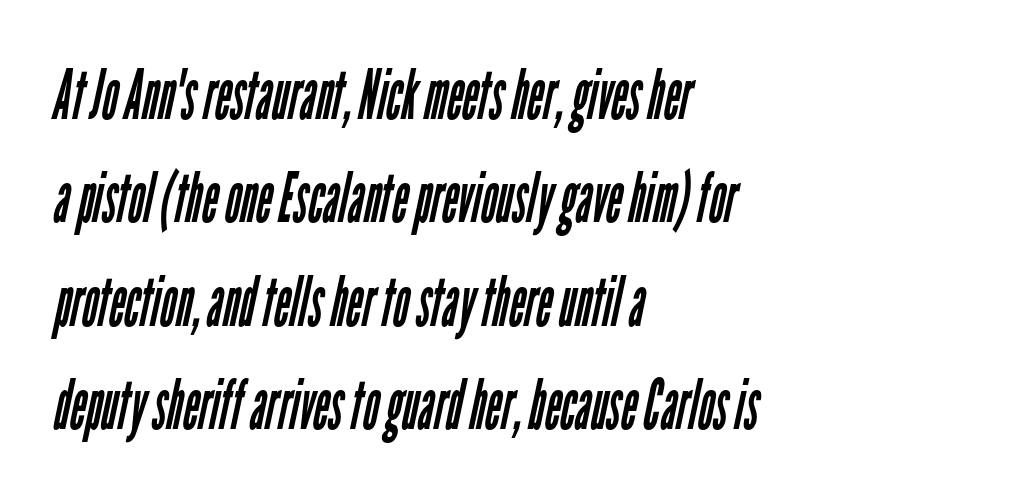
The image shows 69 px regular-weight, condensed sans-serif type; set left-aligned, normal line spacing (1.5x), normal letter spacing, not underlined; low stroke contrast and a medium x-height.
